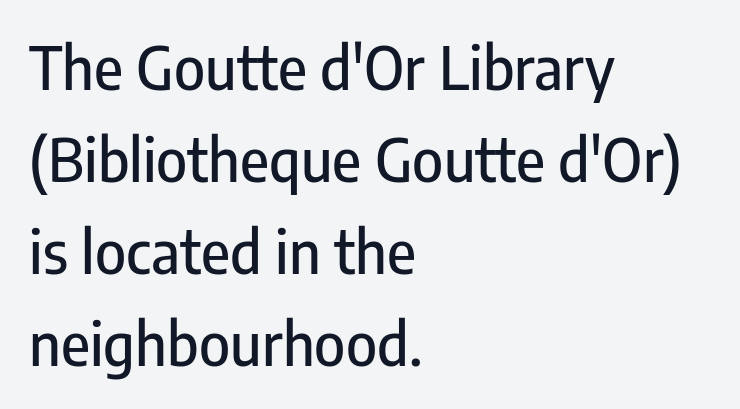
Posture: vertical. The line texture is even and compact thanks to regular tracking. Underline: absent. Each letter keeps its own natural width here, so spacing adapts to shape.
